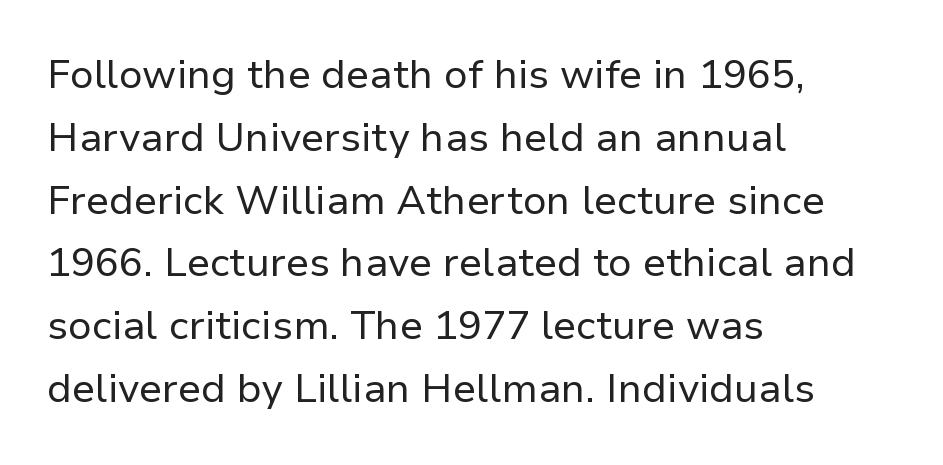
The image shows 40 px regular-weight sans-serif type, upright; set left-aligned, normal line spacing (1.57x), normal letter spacing, not underlined; low stroke contrast and a medium x-height.
